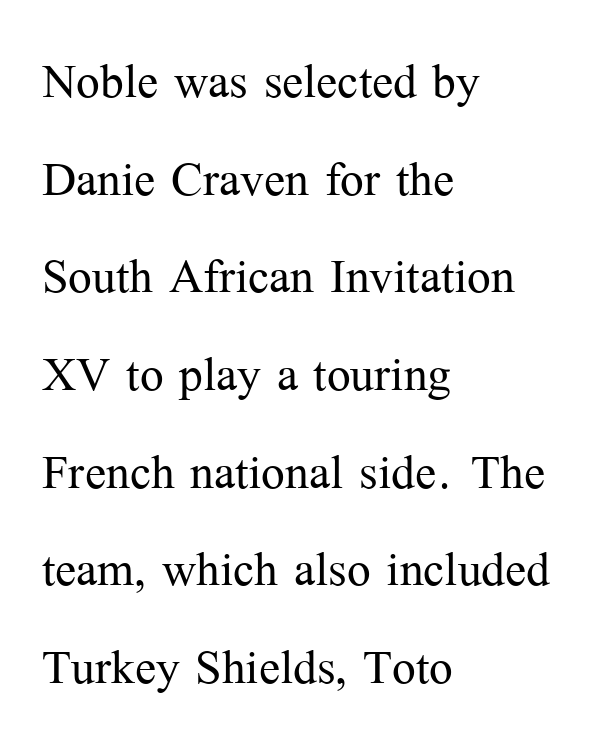
The image shows 63 px light serif type, upright; set left-aligned, normal line spacing (1.55x), normal letter spacing, not underlined; medium stroke contrast and a medium x-height.
